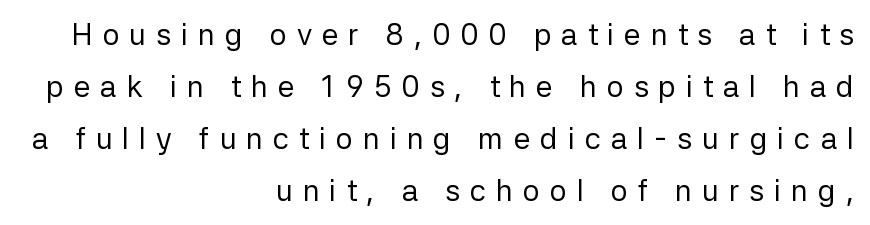
Q: Is the text bold? A: No.
Q: Is the text italic (slanted)? A: No, it is upright.
Q: Is the typeface a serif or a sans-serif typeface? A: Sans-serif.
Q: Is the text underlined? A: No.
Q: How is the paragraph aligned? A: Right-aligned.
Q: Is the spacing between letters normal or unusually wide? A: Unusually wide.
Q: Width (condensed, normal, or wide)? A: Normal.
Q: Stroke contrast? A: Low.
Q: x-height? A: Medium.
Q: Monospaced? A: No.
